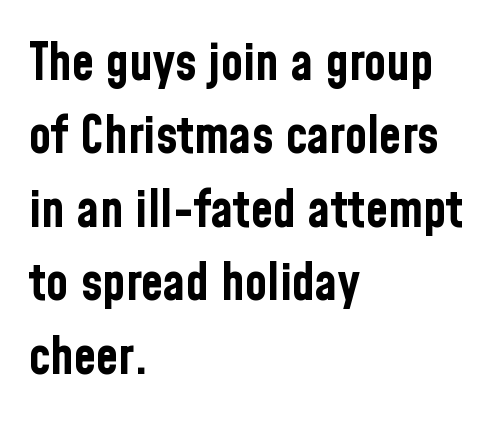
Looks like regular typesetting: each glyph gets only the width it needs. Leading matches the norm, producing a regular column. Every stem runs plumb, perpendicular to the baseline. A typesetter would call this zero additional tracking. Rule under the text: the space is simply empty. Look at the stroke-to-counter ratio: heavy, a bold.
